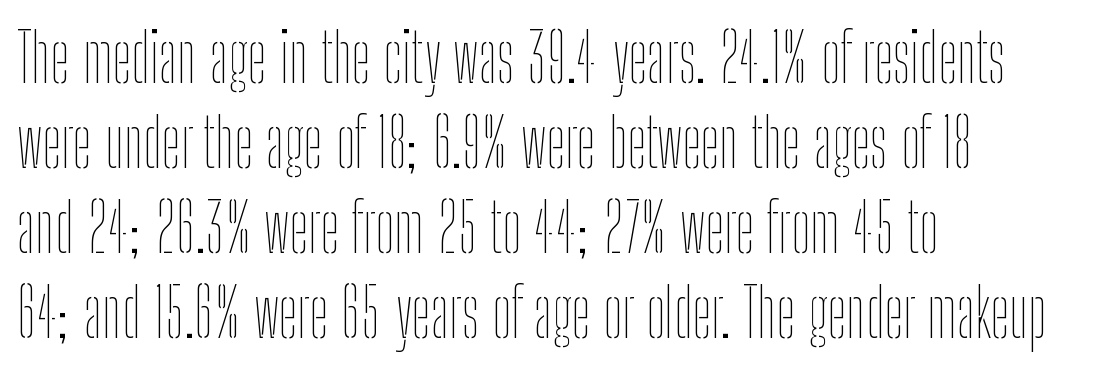
Q: Is the text bold? A: No.
Q: Is the text italic (slanted)? A: No, it is upright.
Q: Is the text underlined? A: No.
Q: How is the paragraph aligned? A: Left-aligned.
Q: Is the spacing between letters normal or unusually wide? A: Normal.
Q: Is the spacing between lines tight, normal or loose? A: Normal.
Q: Width (condensed, normal, or wide)? A: Condensed.
Q: Stroke contrast? A: Low.
Q: x-height? A: Medium.
Q: Monospaced? A: No.
